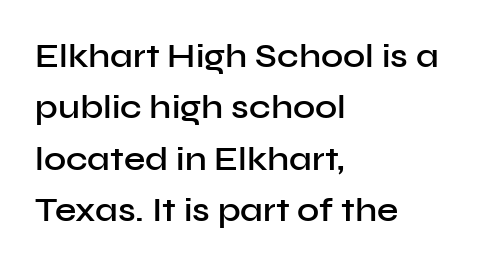
Q: Is the text bold? A: Semi-bold.
Q: Is the text italic (slanted)? A: No, it is upright.
Q: Is the typeface a serif or a sans-serif typeface? A: Sans-serif.
Q: Is the text underlined? A: No.
Q: How is the paragraph aligned? A: Left-aligned.
Q: Is the spacing between letters normal or unusually wide? A: Normal.
Q: Is the spacing between lines tight, normal or loose? A: Normal.
Q: Width (condensed, normal, or wide)? A: Normal.
Q: Stroke contrast? A: Low.
Q: x-height? A: Medium.
Q: Monospaced? A: No.
